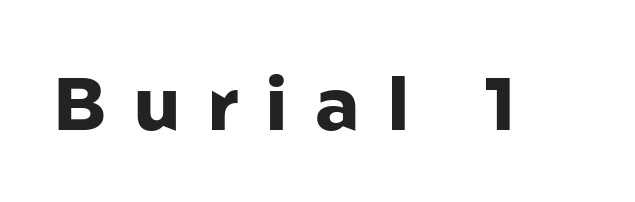
{"serif": "no", "italic": "no", "bold": "yes", "weight": "heavy", "width": "normal", "stroke_contrast": "low", "x_height": "medium", "monospaced": "no", "underline": "no", "letter_spacing": "wide", "letter_spacing_em": 0.38, "glyph_px": 74}
